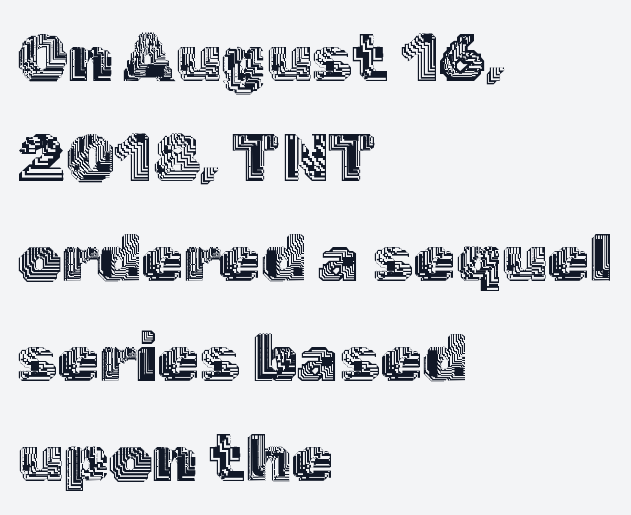
{"italic": "no", "width": "normal", "x_height": "medium", "monospaced": "no", "underline": "no", "align": "left", "line_spacing": "normal", "line_spacing_ratio": 1.47, "letter_spacing": "normal", "letter_spacing_em": 0.0, "glyph_px": 68}
